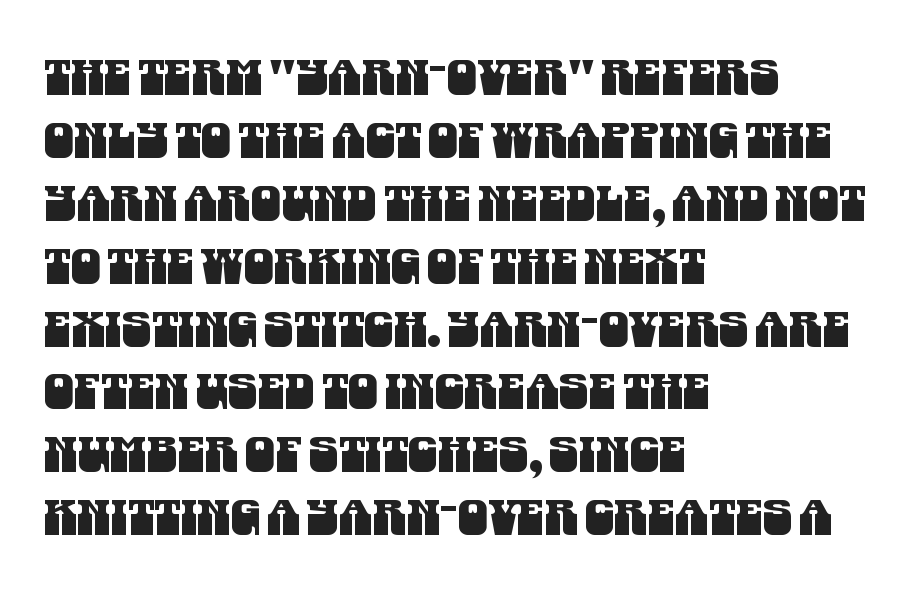
Q: Is the typeface a serif or a sans-serif typeface? A: Sans-serif.
Q: Is the text underlined? A: No.
Q: How is the paragraph aligned? A: Left-aligned.
Q: Is the spacing between letters normal or unusually wide? A: Normal.
Q: Is the spacing between lines tight, normal or loose? A: Normal.
Q: Width (condensed, normal, or wide)? A: Condensed.
Q: Stroke contrast? A: Medium.
Q: x-height? A: Large.
Q: Monospaced? A: No.
